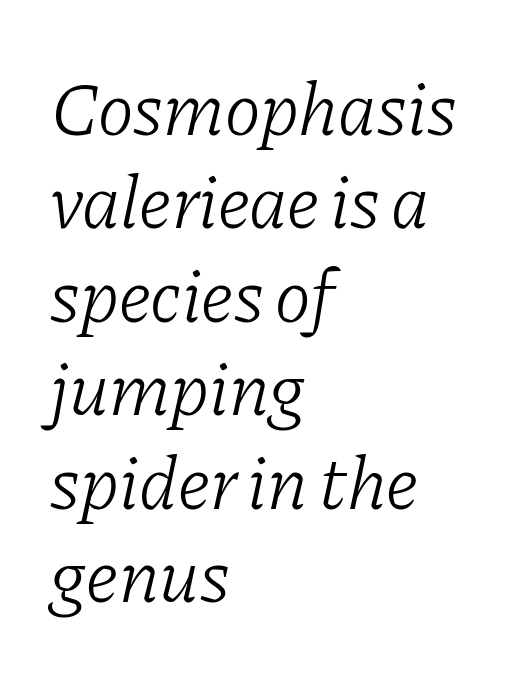
{"serif": "yes", "italic": "yes", "lean": "right", "slant_degrees": 11, "bold": "no", "weight": "light", "width": "normal", "stroke_contrast": "low", "x_height": "medium", "monospaced": "no", "underline": "no", "align": "left", "line_spacing_ratio": 1.23, "letter_spacing": "normal", "letter_spacing_em": 0.0, "glyph_px": 76}
